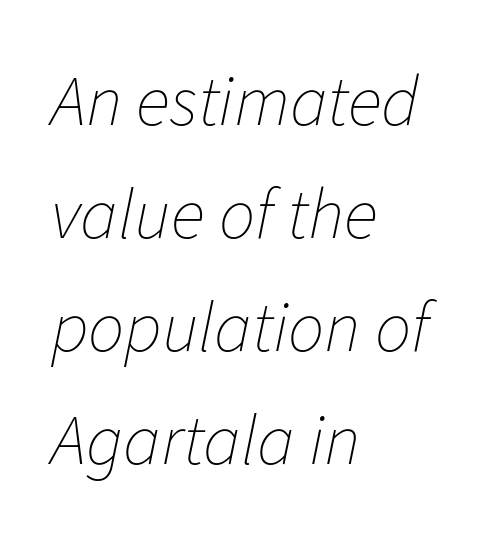
The image shows 72 px thin type, italic (leaning right); set left-aligned, normal line spacing (1.57x), normal letter spacing, not underlined; low stroke contrast and a medium x-height.
